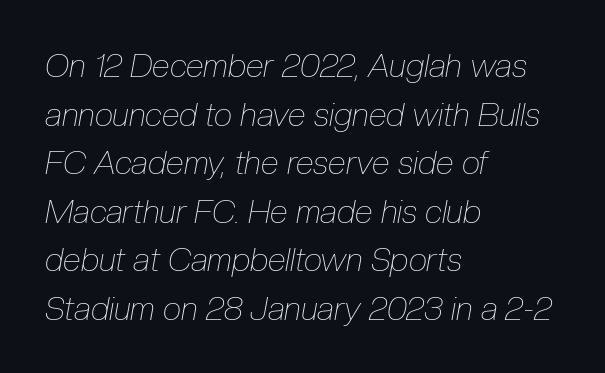
{"italic": "yes", "lean": "right", "slant_degrees": 10, "bold": "no", "weight": "thin", "width": "condensed", "stroke_contrast": "low", "x_height": "medium", "monospaced": "no", "underline": "no", "align": "left", "line_spacing": "normal", "line_spacing_ratio": 1.47, "letter_spacing": "normal", "letter_spacing_em": 0.0, "glyph_px": 33}
